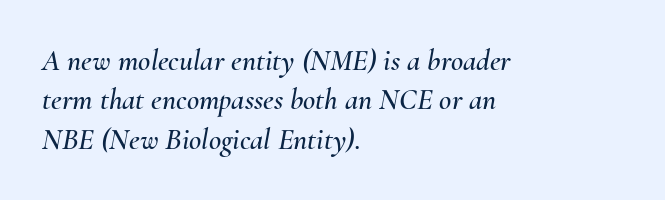
The image shows 30 px text type, italic (leaning right); set left-aligned, normal line spacing (1.31x), normal letter spacing, not underlined; medium stroke contrast and a small x-height.
